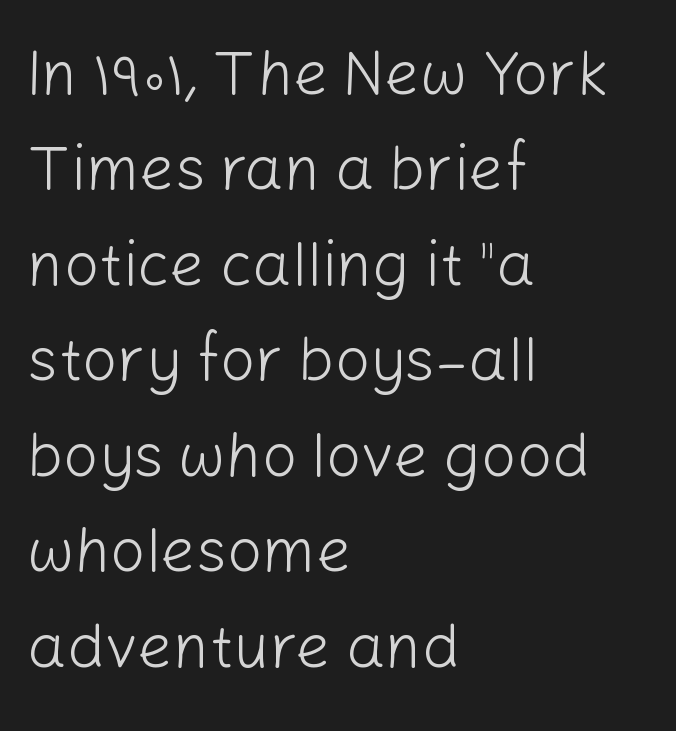
The image shows 62 px light sans-serif type, upright; set left-aligned, normal line spacing (1.54x), normal letter spacing, not underlined; low stroke contrast and a medium x-height.
